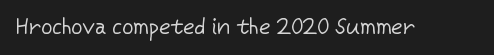
{"italic": "no", "bold": "no", "underline": "no", "letter_spacing": "normal", "letter_spacing_em": 0.0, "glyph_px": 22}
